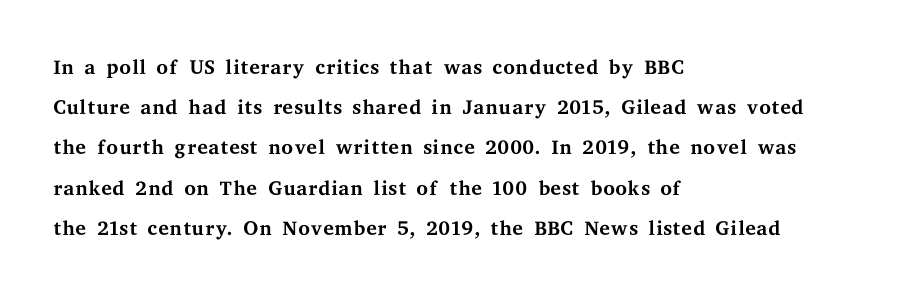
Q: Is the text bold? A: No.
Q: Is the text italic (slanted)? A: No, it is upright.
Q: Is the typeface a serif or a sans-serif typeface? A: Serif.
Q: Is the text underlined? A: No.
Q: How is the paragraph aligned? A: Left-aligned.
Q: Is the spacing between letters normal or unusually wide? A: Normal.
Q: Is the spacing between lines tight, normal or loose? A: Normal.
Q: Width (condensed, normal, or wide)? A: Wide.
Q: Stroke contrast? A: Medium.
Q: x-height? A: Medium.
Q: Monospaced? A: No.
